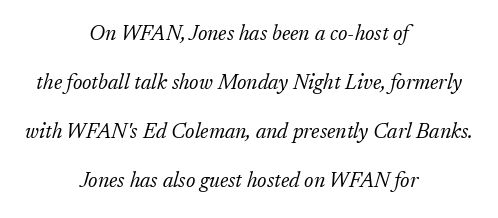
{"italic": "yes", "lean": "right", "slant_degrees": 17, "bold": "no", "underline": "no", "align": "center", "line_spacing": "loose", "line_spacing_ratio": 2.34, "letter_spacing": "normal", "letter_spacing_em": 0.0, "glyph_px": 21}
